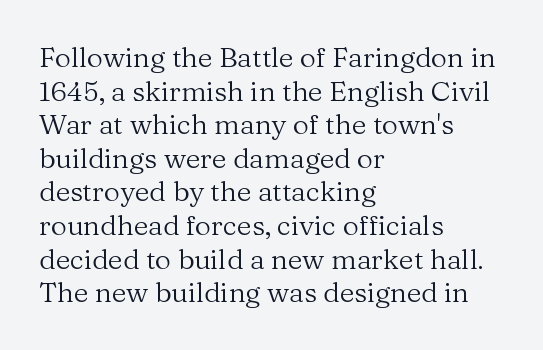
Inter-character spacing is left at the font's built-in metrics. Note: serifs present on the glyphs. The rendering anchors every line to the left-hand side. Type without underlining. Here the designer chose a conventional face with non-uniform glyph widths. The typeface has the unassuming heft of standard copy or less.
